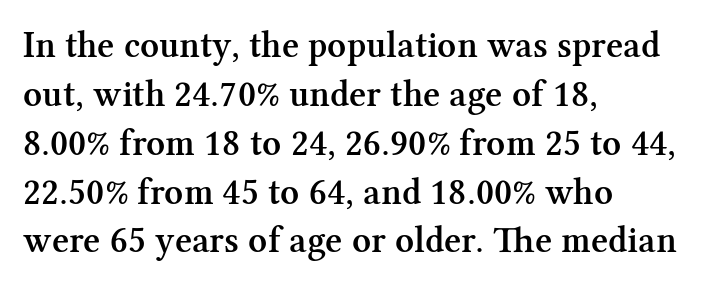
{"serif": "yes", "italic": "no", "bold": "semi", "weight": "semibold", "width": "normal", "stroke_contrast": "medium", "x_height": "medium", "monospaced": "no", "underline": "no", "align": "left", "line_spacing": "normal", "line_spacing_ratio": 1.32, "letter_spacing": "normal", "letter_spacing_em": 0.0, "glyph_px": 37}
